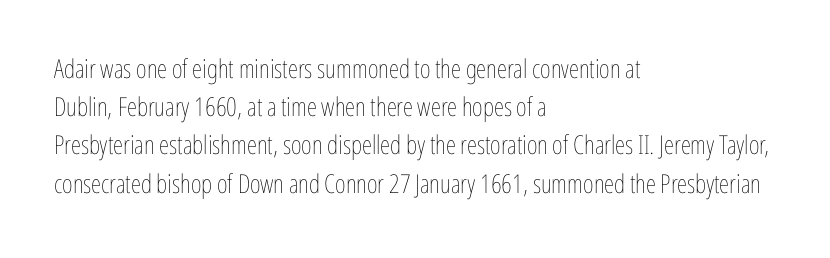
The vertical gap from one line to the next is medium. Quick note: underline off. The characters are drawn with everyday or finer stroke widths. A typesetter would mark this as roman, not italic. Caption: multi-line text, flush left, ragged right.
